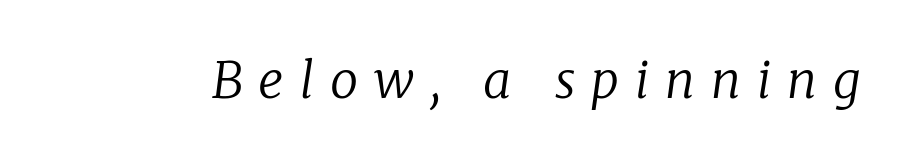
Q: Is the text bold? A: No.
Q: Is the text italic (slanted)? A: Yes, it leans right by about 8 degrees.
Q: Is the typeface a serif or a sans-serif typeface? A: Serif.
Q: Is the text underlined? A: No.
Q: Is the spacing between letters normal or unusually wide? A: Unusually wide.
Q: Width (condensed, normal, or wide)? A: Normal.
Q: Stroke contrast? A: Low.
Q: x-height? A: Medium.
Q: Monospaced? A: No.
